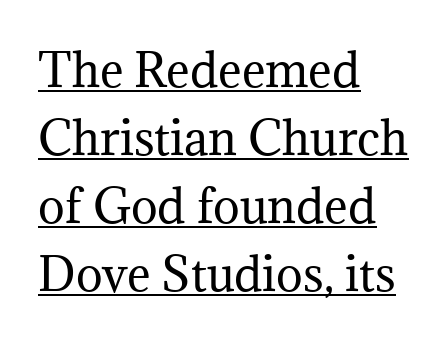
Q: Is the text bold? A: No.
Q: Is the text italic (slanted)? A: No, it is upright.
Q: Is the typeface a serif or a sans-serif typeface? A: Serif.
Q: Is the text underlined? A: Yes.
Q: How is the paragraph aligned? A: Left-aligned.
Q: Is the spacing between letters normal or unusually wide? A: Normal.
Q: Is the spacing between lines tight, normal or loose? A: Normal.
Q: Width (condensed, normal, or wide)? A: Normal.
Q: Stroke contrast? A: Medium.
Q: x-height? A: Medium.
Q: Monospaced? A: No.
